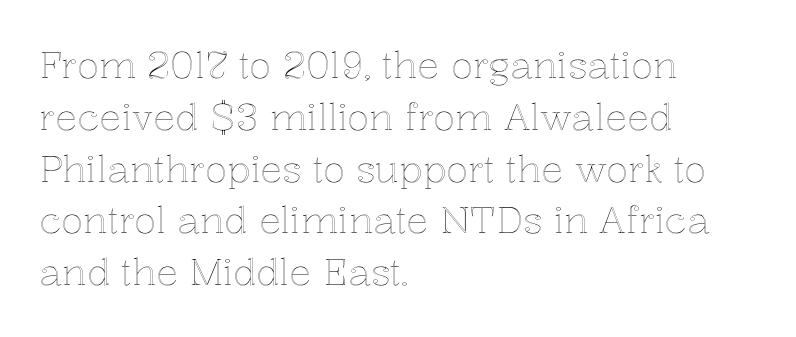
The image shows 37 px text type, upright; set left-aligned, normal line spacing (1.4x), normal letter spacing, not underlined; a medium x-height.
